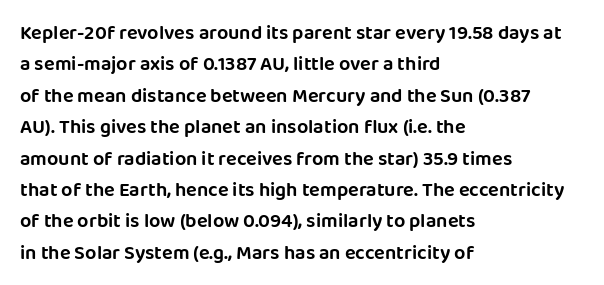
Compared with a centered layout, this one pins lines to the left instead. The space beneath each line is pristine and unruled. The passage shown stacks its lines at a standard gap. Do the letters lean? They stand straight. Spacing between characters is what you'd get straight out of the box.
